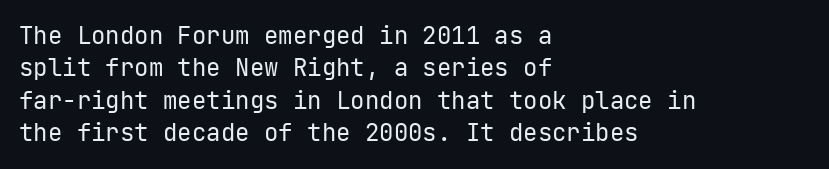
{"italic": "no", "bold": "no", "underline": "no", "align": "left", "line_spacing": "normal", "line_spacing_ratio": 1.35, "letter_spacing": "normal", "letter_spacing_em": 0.0, "glyph_px": 24}
